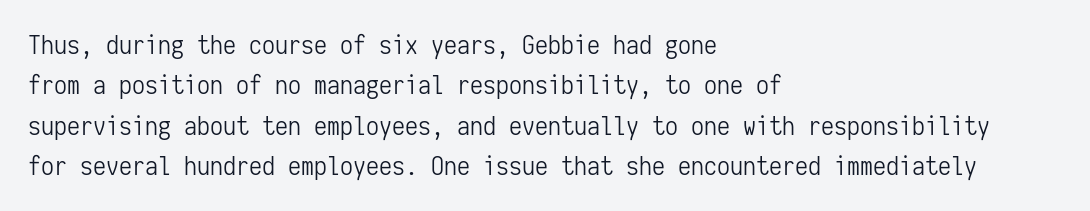
Q: Is the text bold? A: No.
Q: Is the text italic (slanted)? A: No, it is upright.
Q: Is the text underlined? A: No.
Q: How is the paragraph aligned? A: Left-aligned.
Q: Is the spacing between letters normal or unusually wide? A: Normal.
Q: Is the spacing between lines tight, normal or loose? A: Normal.
